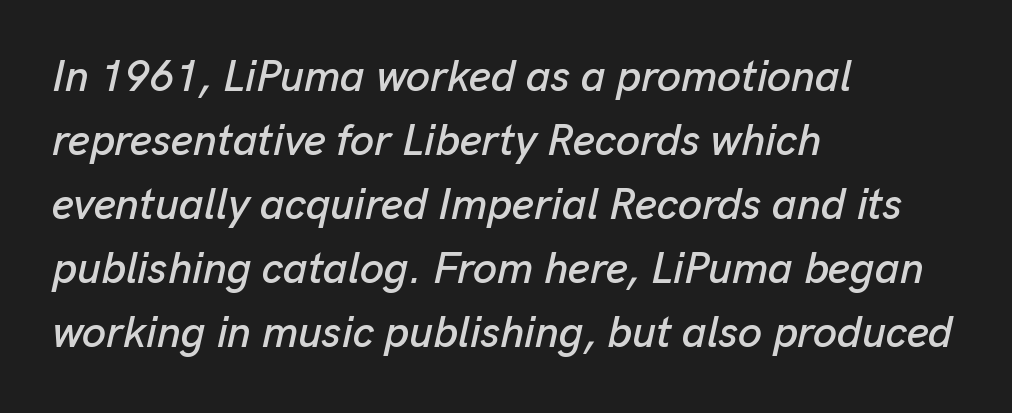
The image shows 43 px text type, italic (leaning right); set left-aligned, normal line spacing (1.49x), normal letter spacing, not underlined; low stroke contrast and a medium x-height.
